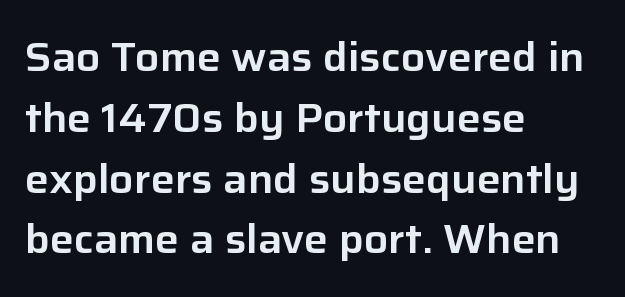
This sample uses plain, unmodified letter spacing. Stroke terminals: plain, sans-serif. Whoever set this chose a conventional vertical rhythm. In terms of posture, this sample is upright.
